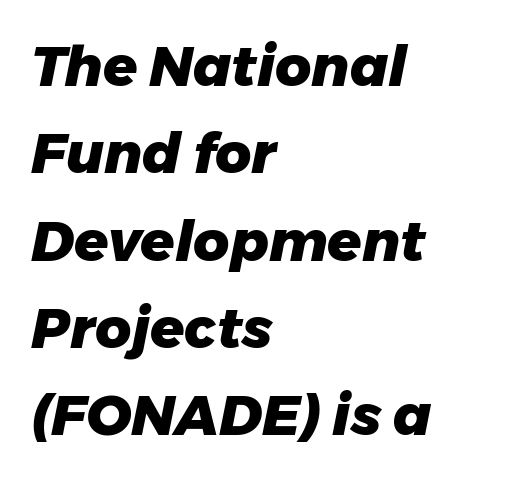
This rendering leaves character spacing at its baseline value. Heavy-handed strokes throughout: this text is bold. The strip under each line holds only bare page. Each letter keeps its own natural width here, so spacing adapts to shape. Does the lettering tilt? It does — this is italic.
